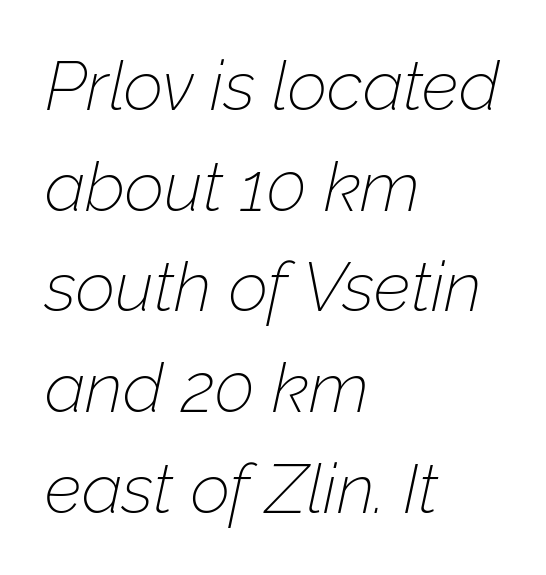
The image shows 69 px thin type, italic (leaning right); set left-aligned, normal line spacing (1.46x), normal letter spacing, not underlined; low stroke contrast and a medium x-height.
